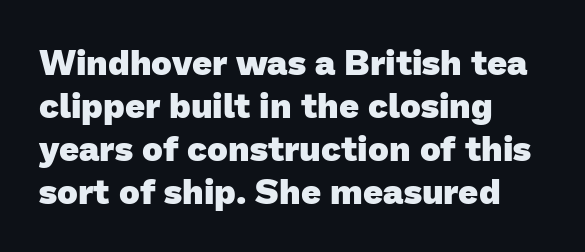
Q: Is the text bold? A: Yes.
Q: Is the typeface a serif or a sans-serif typeface? A: Sans-serif.
Q: Is the text underlined? A: No.
Q: How is the paragraph aligned? A: Left-aligned.
Q: Is the spacing between letters normal or unusually wide? A: Normal.
Q: Width (condensed, normal, or wide)? A: Normal.
Q: Stroke contrast? A: Low.
Q: x-height? A: Medium.
Q: Monospaced? A: No.
